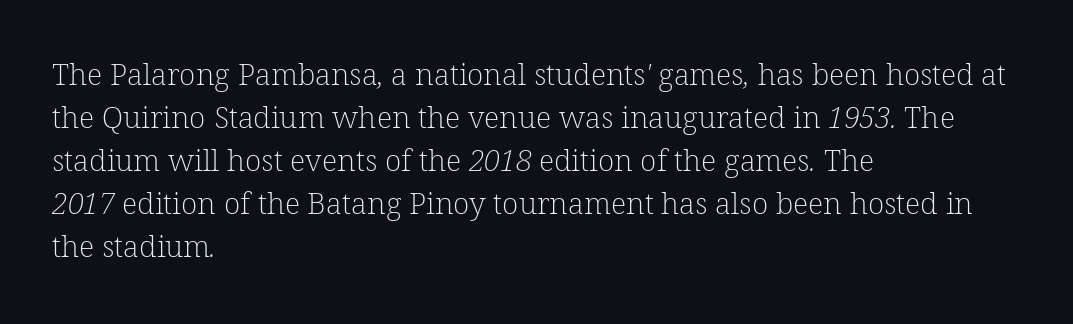
The image shows 30 px light serif type; set left-aligned, normal line spacing (1.43x), normal letter spacing, not underlined; low stroke contrast and a medium x-height.
